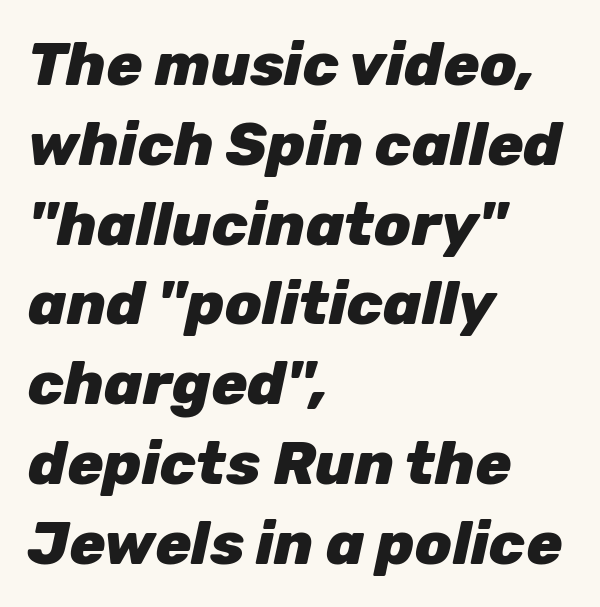
Every character sits at an angle, as italics do. Whoever set this chose a conventional vertical rhythm. Nobody touched the tracking dial on this one. In terms of weight, the rendering is a true, heavy bold. Note the varied advance widths — an 'i' is clearly narrower than an 'm'.
